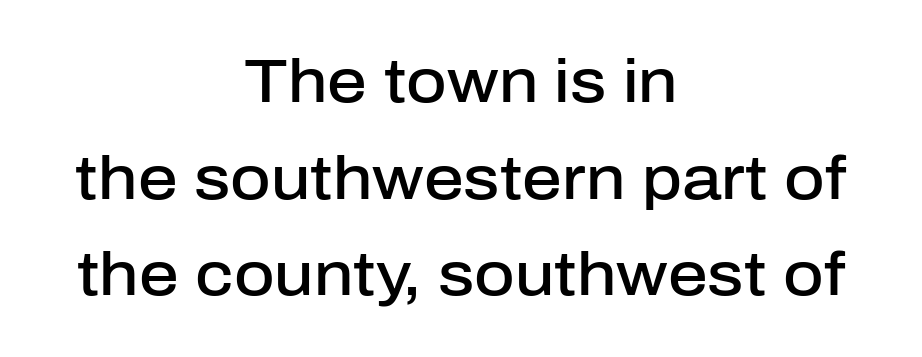
Q: Is the text bold? A: Semi-bold.
Q: Is the text italic (slanted)? A: No, it is upright.
Q: Is the typeface a serif or a sans-serif typeface? A: Sans-serif.
Q: Is the text underlined? A: No.
Q: How is the paragraph aligned? A: Centered.
Q: Is the spacing between letters normal or unusually wide? A: Normal.
Q: Is the spacing between lines tight, normal or loose? A: Normal.
Q: Width (condensed, normal, or wide)? A: Normal.
Q: Stroke contrast? A: Low.
Q: x-height? A: Medium.
Q: Monospaced? A: No.
